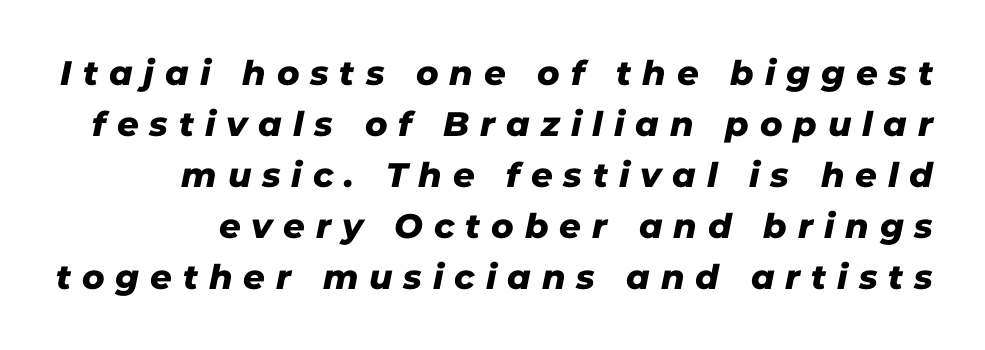
{"serif": "no", "width": "normal", "stroke_contrast": "low", "x_height": "medium", "monospaced": "no", "underline": "no", "line_spacing": "normal", "line_spacing_ratio": 1.5, "letter_spacing": "wide", "letter_spacing_em": 0.32, "glyph_px": 34}
